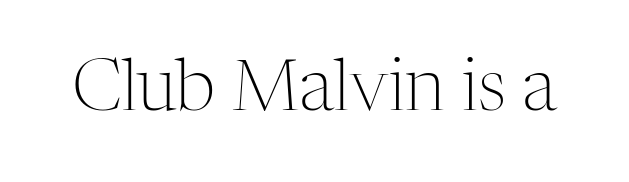
The image shows 71 px light serif type, upright; set normal letter spacing, not underlined; medium stroke contrast and a medium x-height.
